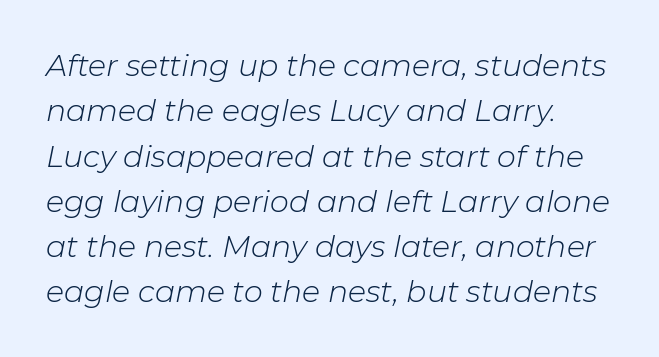
The rendering uses natural spacing where letterforms have individual widths. Has an underline been added? It has not. Default kerning and tracking; the words read as compact shapes. Quick note: italic. Weight: regular or lighter.
